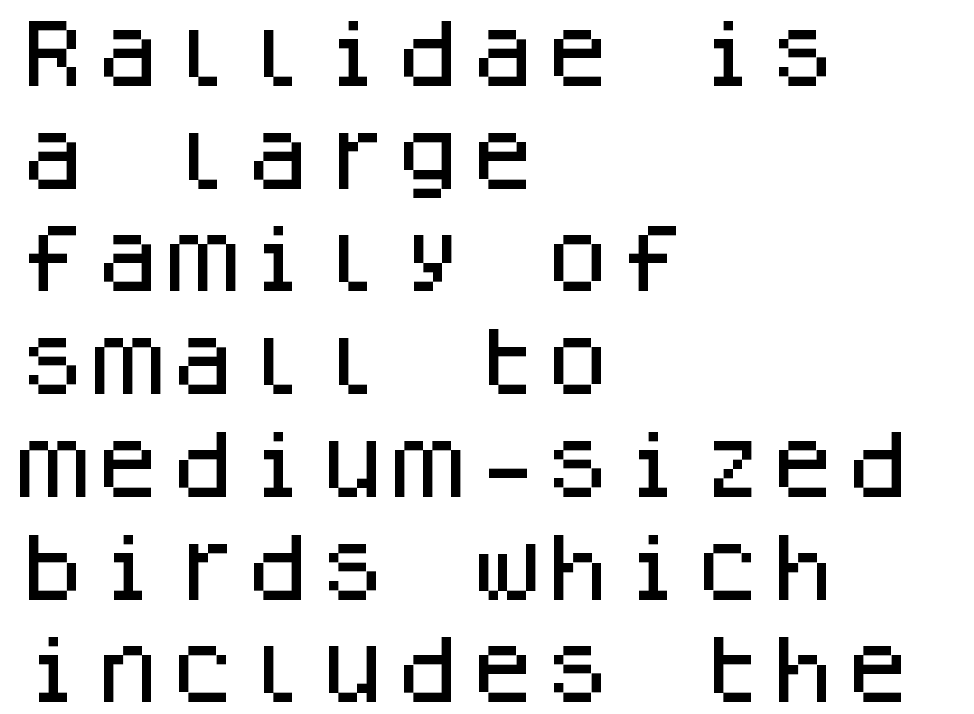
{"serif": "no", "italic": "no", "width": "normal", "stroke_contrast": "low", "x_height": "large", "monospaced": "yes", "underline": "no", "align": "left", "line_spacing": "normal", "line_spacing_ratio": 1.37, "letter_spacing": "normal", "letter_spacing_em": 0.0, "glyph_px": 75}
